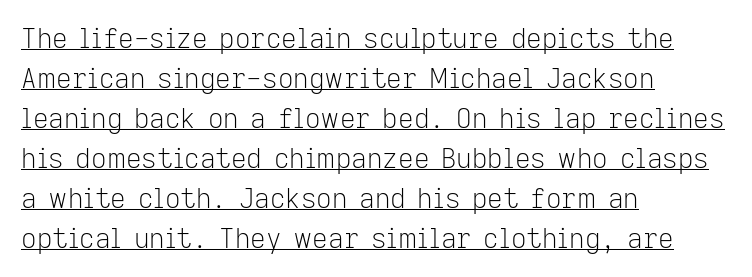
Is the stroke heavy? The answer is a plain regular-or-lighter. No italicization has been applied; the sample stays upright. Quick note: interline space is typical. The rendering uses the underline text-decoration.
